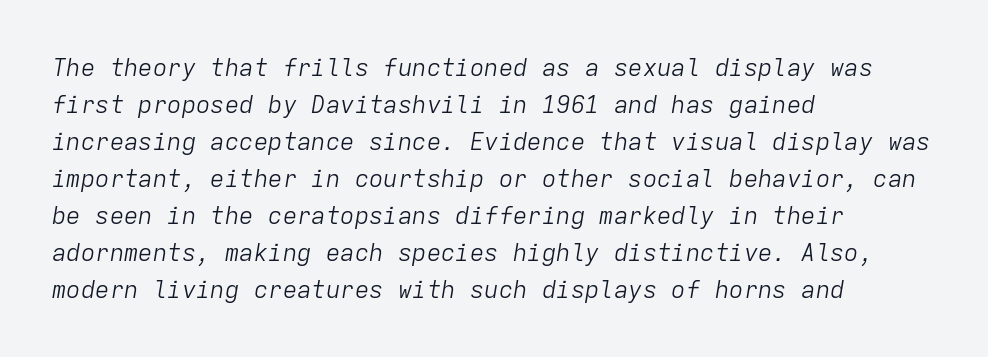
{"italic": "yes", "lean": "right", "slant_degrees": 9, "bold": "no", "underline": "no", "align": "left", "line_spacing": "normal", "line_spacing_ratio": 1.54, "letter_spacing": "normal", "letter_spacing_em": 0.0, "glyph_px": 24}
